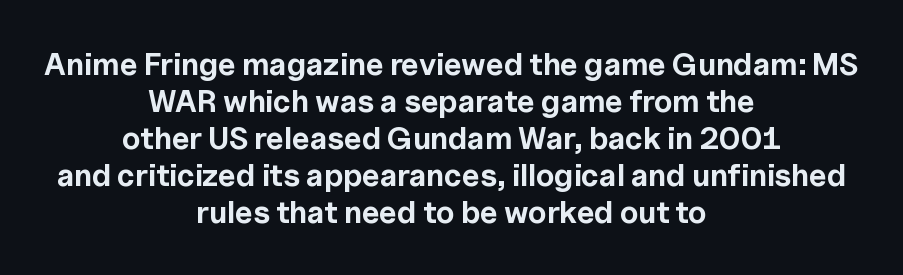
Q: Is the text bold? A: Yes.
Q: Is the text italic (slanted)? A: No, it is upright.
Q: Is the typeface a serif or a sans-serif typeface? A: Sans-serif.
Q: Is the text underlined? A: No.
Q: How is the paragraph aligned? A: Centered.
Q: Is the spacing between letters normal or unusually wide? A: Normal.
Q: Width (condensed, normal, or wide)? A: Normal.
Q: x-height? A: Medium.
Q: Monospaced? A: No.
